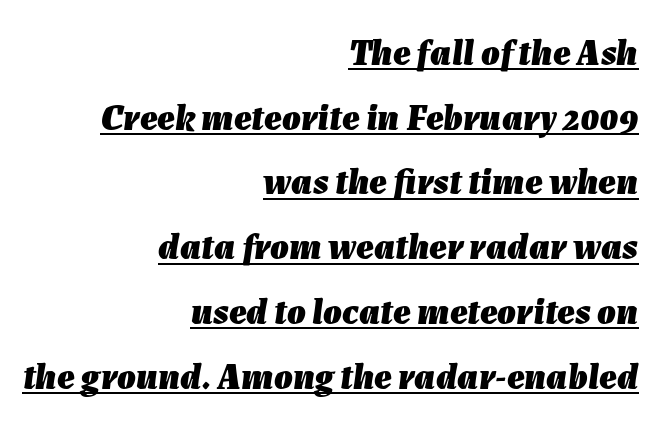
The image shows 37 px heavy type, italic (leaning right); set right-aligned, line spacing 1.75x, normal letter spacing, underlined; low stroke contrast and a medium x-height.
